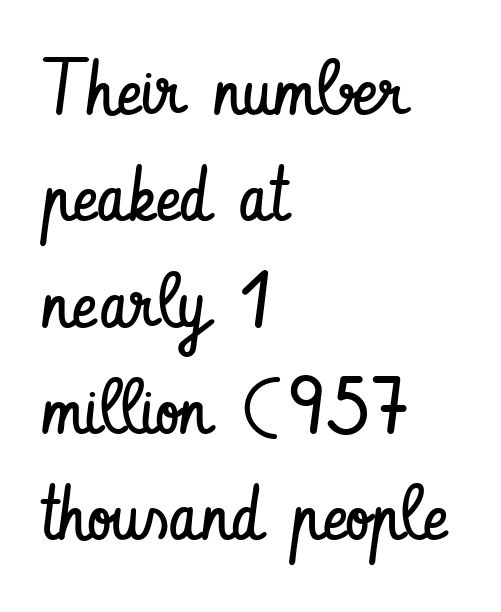
The image shows 77 px regular-weight, condensed sans-serif type, upright; set left-aligned, normal line spacing (1.38x), normal letter spacing, not underlined; low stroke contrast and a small x-height.
